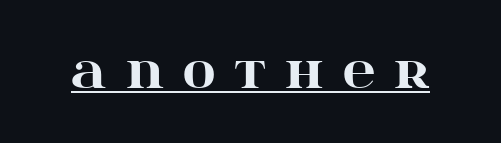
Q: Is the text bold? A: Yes.
Q: Is the text italic (slanted)? A: No, it is upright.
Q: Is the typeface a serif or a sans-serif typeface? A: Serif.
Q: Is the text underlined? A: Yes.
Q: Is the spacing between letters normal or unusually wide? A: Unusually wide.
Q: Width (condensed, normal, or wide)? A: Wide.
Q: Stroke contrast? A: High.
Q: x-height? A: Large.
Q: Monospaced? A: No.
